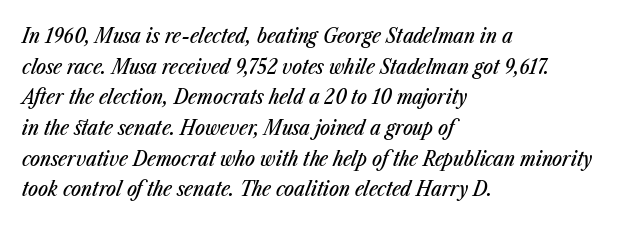
The image shows 21 px text type, italic (leaning right); set left-aligned, normal line spacing (1.46x), normal letter spacing, not underlined.
